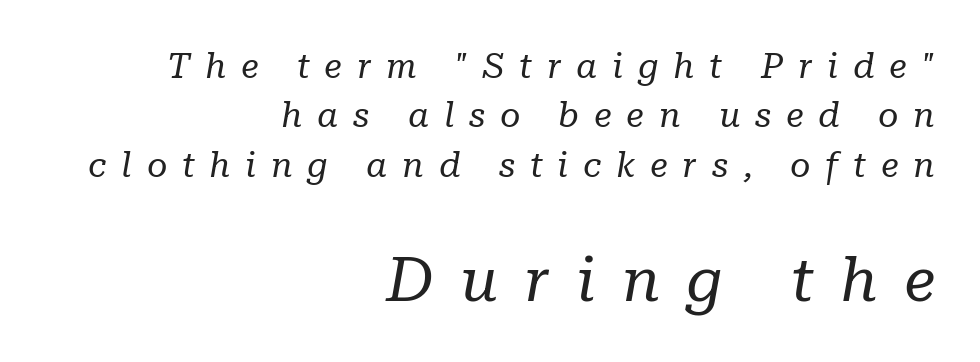
If you drew a ruler down the right edge, every line would touch it. Which of the two is more prominent by size? The second, at the bottom. The designer left line spacing at the default. Proportional: the letters do not fall into vertical columns. Regarding serifs, this sample has them.
